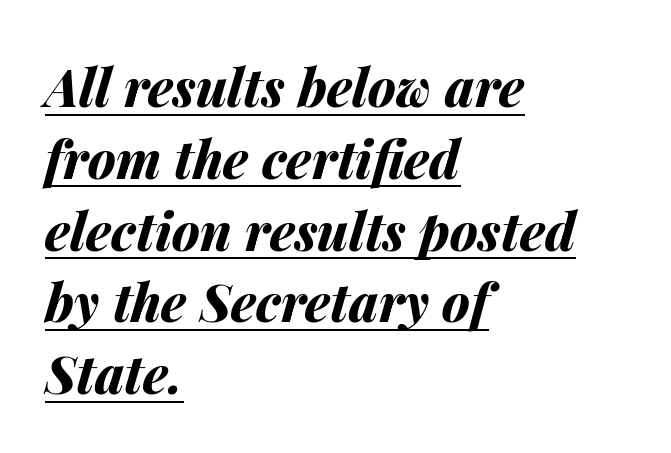
The image shows 52 px bold type, italic (leaning right); set left-aligned, normal line spacing (1.38x), normal letter spacing, underlined; medium stroke contrast and a medium x-height.
